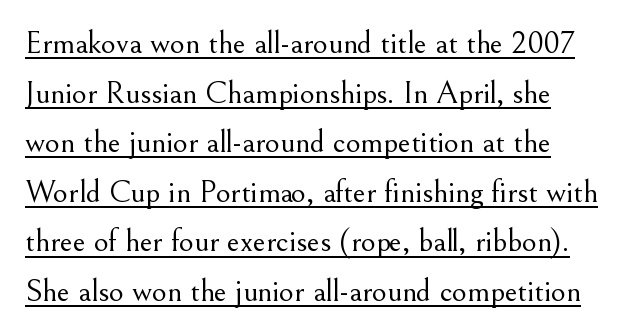
This sample carries an underscore along the baseline area. Compared with typical body copy, the letter spacing here is the same. The passage shown is typed in a proportional face where columns would drift. Upright lettering throughout. Students, observe: this is what conventionally led text looks like.
